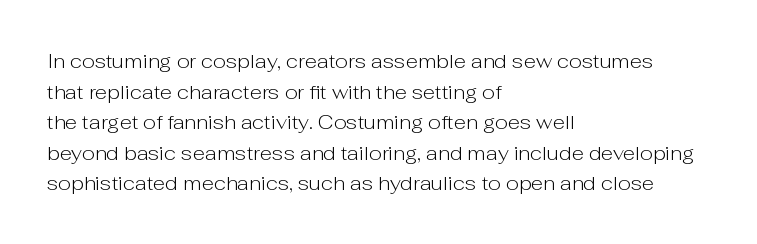
If you drew a line through each stem, it would be perfectly vertical. Students, observe: this is what conventionally led text looks like. Alignment: flush left. Decoration check: the copy has no underline.
